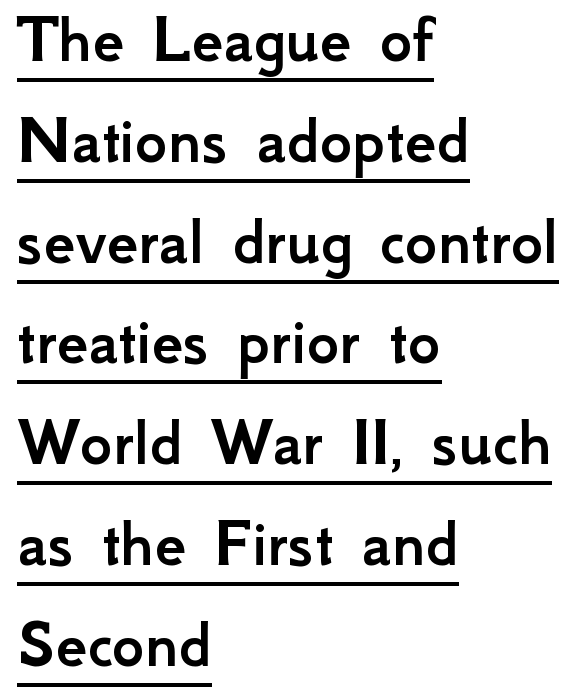
Q: Is the text italic (slanted)? A: No, it is upright.
Q: Is the typeface a serif or a sans-serif typeface? A: Sans-serif.
Q: Is the text underlined? A: Yes.
Q: How is the paragraph aligned? A: Left-aligned.
Q: Is the spacing between letters normal or unusually wide? A: Normal.
Q: Is the spacing between lines tight, normal or loose? A: Normal.
Q: Width (condensed, normal, or wide)? A: Normal.
Q: Stroke contrast? A: Low.
Q: x-height? A: Small.
Q: Monospaced? A: No.
